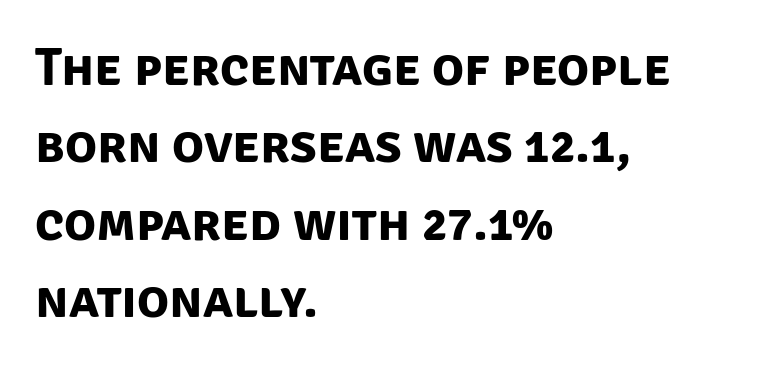
Q: Is the text bold? A: Yes.
Q: Is the typeface a serif or a sans-serif typeface? A: Sans-serif.
Q: Is the text underlined? A: No.
Q: How is the paragraph aligned? A: Left-aligned.
Q: Is the spacing between letters normal or unusually wide? A: Normal.
Q: Is the spacing between lines tight, normal or loose? A: Normal.
Q: Width (condensed, normal, or wide)? A: Normal.
Q: Stroke contrast? A: Low.
Q: x-height? A: Large.
Q: Monospaced? A: No.
